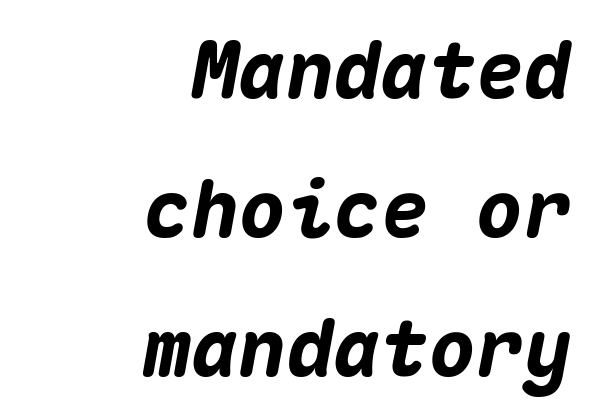
{"italic": "yes", "lean": "right", "slant_degrees": 10, "bold": "yes", "weight": "heavy", "width": "normal", "stroke_contrast": "medium", "x_height": "medium", "monospaced": "yes", "underline": "no", "align": "right", "line_spacing_ratio": 1.76, "letter_spacing": "normal", "letter_spacing_em": 0.0, "glyph_px": 79}
